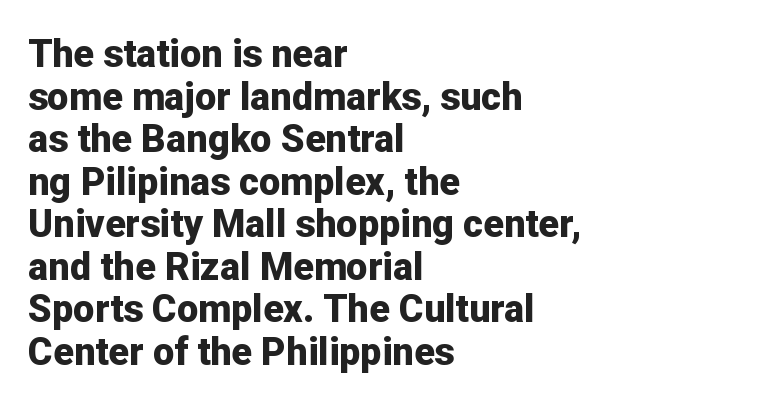
Q: Is the text bold? A: Yes.
Q: Is the text italic (slanted)? A: No, it is upright.
Q: Is the typeface a serif or a sans-serif typeface? A: Sans-serif.
Q: Is the text underlined? A: No.
Q: How is the paragraph aligned? A: Left-aligned.
Q: Is the spacing between letters normal or unusually wide? A: Normal.
Q: Is the spacing between lines tight, normal or loose? A: Tight.
Q: Width (condensed, normal, or wide)? A: Normal.
Q: Stroke contrast? A: Low.
Q: x-height? A: Medium.
Q: Monospaced? A: No.
